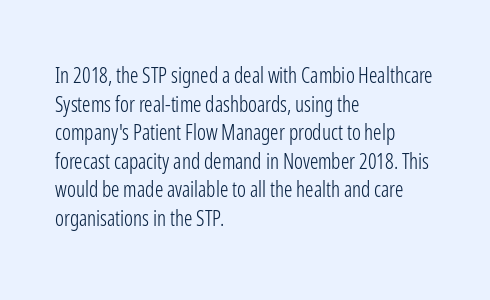
Line beginnings align vertically; line endings do not. Whoever set this chose a conventional vertical rhythm. Stroke mass is kept to a normal reading level or below. Nobody touched the tracking dial on this one.
